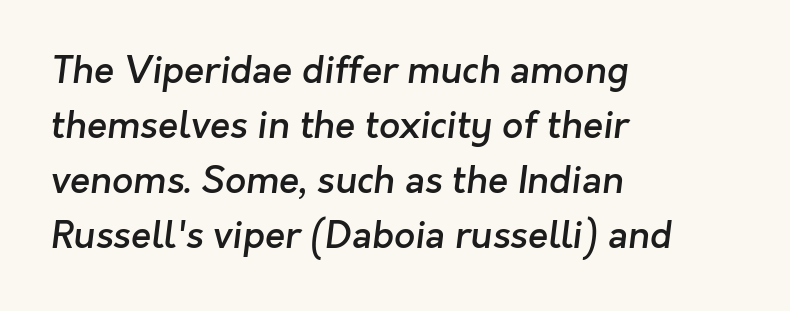
Q: Is the text bold? A: Semi-bold.
Q: Is the typeface a serif or a sans-serif typeface? A: Sans-serif.
Q: Is the text underlined? A: No.
Q: How is the paragraph aligned? A: Left-aligned.
Q: Is the spacing between letters normal or unusually wide? A: Normal.
Q: Is the spacing between lines tight, normal or loose? A: Normal.
Q: Width (condensed, normal, or wide)? A: Normal.
Q: Stroke contrast? A: Low.
Q: x-height? A: Medium.
Q: Monospaced? A: No.
